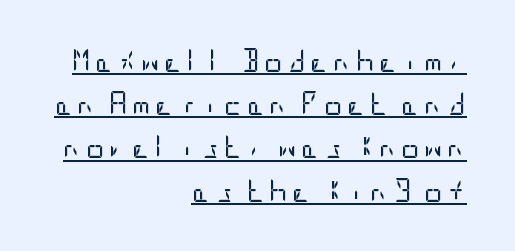
Q: Is the text bold? A: No.
Q: Is the text italic (slanted)? A: No, it is upright.
Q: Is the text underlined? A: Yes.
Q: How is the paragraph aligned? A: Right-aligned.
